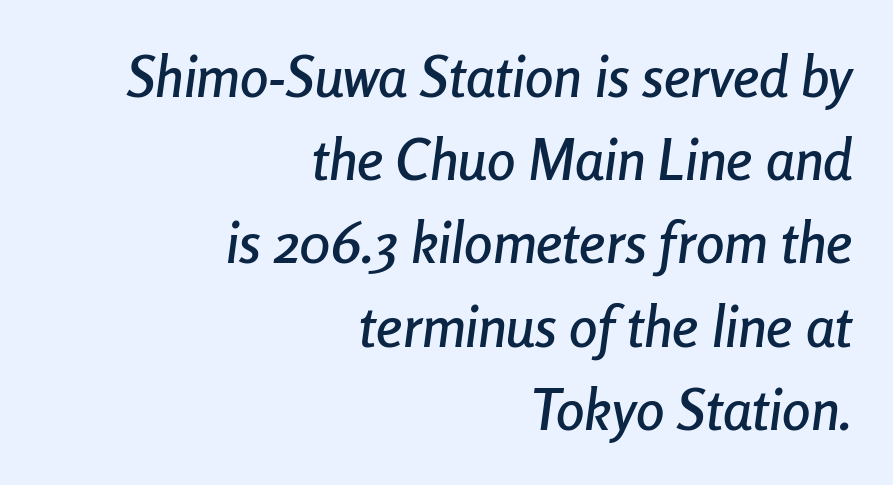
Q: Is the text italic (slanted)? A: Yes, it leans right by about 8 degrees.
Q: Is the text underlined? A: No.
Q: How is the paragraph aligned? A: Right-aligned.
Q: Is the spacing between letters normal or unusually wide? A: Normal.
Q: Is the spacing between lines tight, normal or loose? A: Normal.
Q: Width (condensed, normal, or wide)? A: Condensed.
Q: Stroke contrast? A: Low.
Q: x-height? A: Medium.
Q: Monospaced? A: No.
